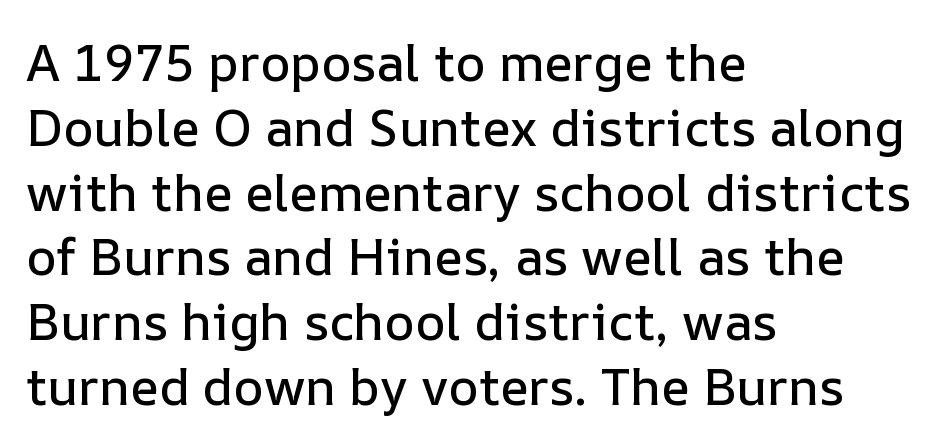
The image shows 51 px text type, upright; set left-aligned, normal line spacing (1.27x), normal letter spacing, not underlined; low stroke contrast and a medium x-height.
